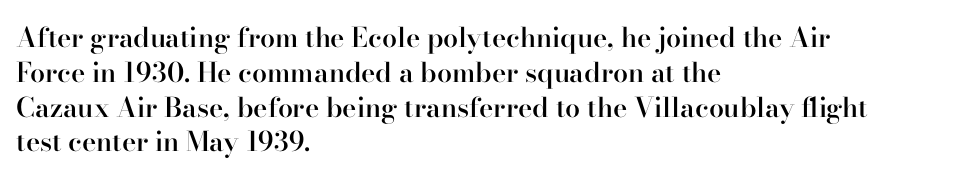
{"italic": "no", "bold": "semi", "underline": "no", "align": "left", "line_spacing": "normal", "line_spacing_ratio": 1.29, "letter_spacing": "normal", "letter_spacing_em": 0.0, "glyph_px": 27}
